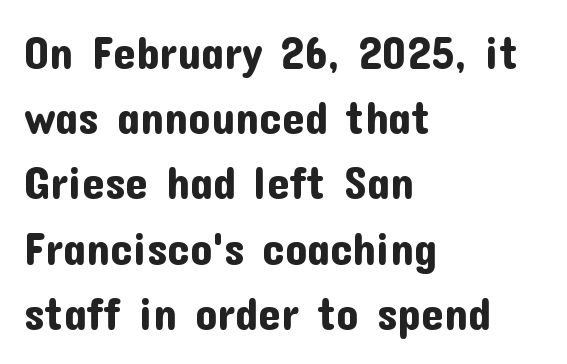
Only glyphs here, with clear space below each row. Tall strokes in this sample are plumb rather than angled. Line spacing here is normal. Is this a fixed-width face? No — the glyphs have proportional, varying widths. No feet cap the strokes, marking this as sans-serif type.
